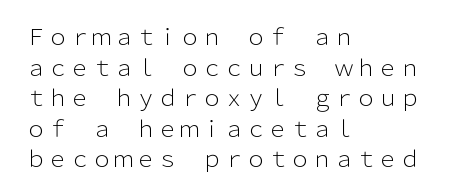
Q: Is the text bold? A: No.
Q: Is the text italic (slanted)? A: No, it is upright.
Q: Is the text underlined? A: No.
Q: How is the paragraph aligned? A: Left-aligned.
Q: Is the spacing between letters normal or unusually wide? A: Normal.
Q: Is the spacing between lines tight, normal or loose? A: Normal.
